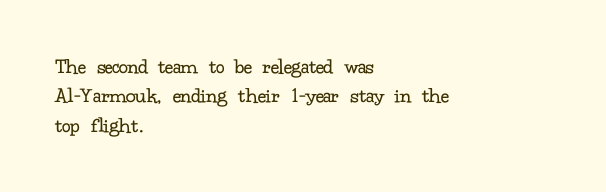
{"italic": "no", "bold": "no", "underline": "no", "align": "left", "line_spacing": "normal", "line_spacing_ratio": 1.34, "letter_spacing": "normal", "letter_spacing_em": 0.0, "glyph_px": 22}
